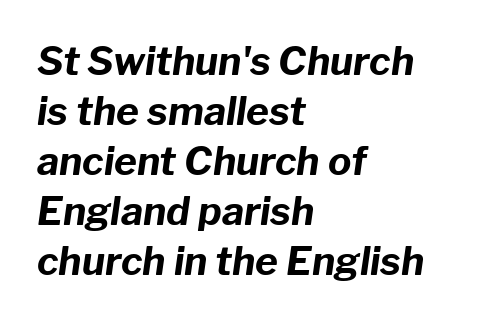
The image shows 39 px bold type, italic (leaning right); set left-aligned, normal line spacing (1.28x), normal letter spacing, not underlined; low stroke contrast and a medium x-height.
